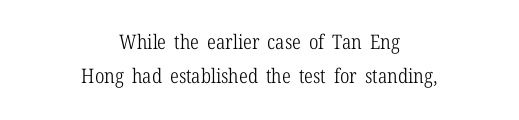
On a weight scale, this lands at 450 or below. The font's upright variant was chosen for this text. Between one letter and the next there's only the usual sliver of space. Horizontal alignment here is central, giving a formal, balanced look. A bare baseline throughout the passage.
